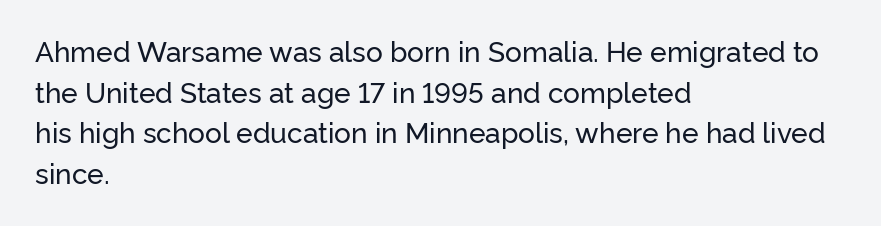
{"serif": "no", "italic": "no", "width": "normal", "stroke_contrast": "low", "x_height": "medium", "monospaced": "no", "underline": "no", "align": "left", "line_spacing": "normal", "line_spacing_ratio": 1.45, "letter_spacing": "normal", "letter_spacing_em": 0.0, "glyph_px": 28}
